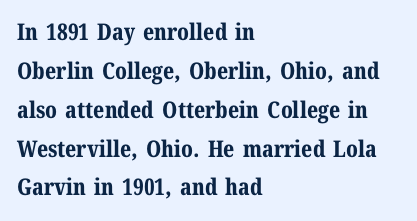
Descenders are the only things crossing below the line. Default kerning and tracking; the words read as compact shapes. Compared with a centered layout, this one pins lines to the left instead. This is heavy type, rendered in bold.
